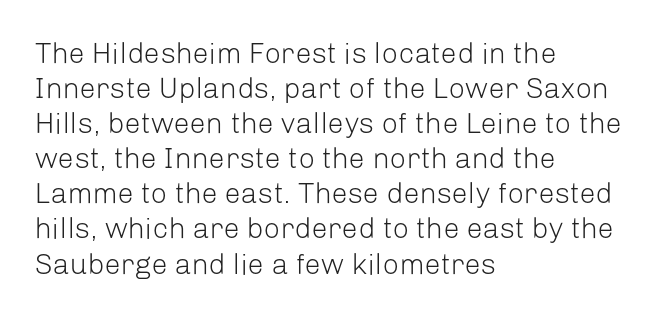
Only glyphs here, with clear space below each row. The typesetter chose a ragged-right arrangement here. This sample has the flowing, uneven cadence of proportional lettering. This sample uses plain, unmodified letter spacing.
